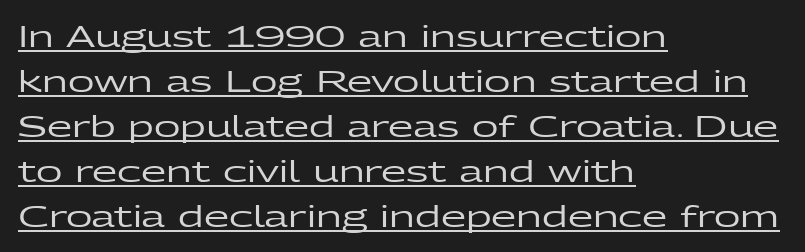
Q: Is the text italic (slanted)? A: No, it is upright.
Q: Is the typeface a serif or a sans-serif typeface? A: Sans-serif.
Q: Is the text underlined? A: Yes.
Q: How is the paragraph aligned? A: Left-aligned.
Q: Is the spacing between letters normal or unusually wide? A: Normal.
Q: Is the spacing between lines tight, normal or loose? A: Normal.
Q: Width (condensed, normal, or wide)? A: Wide.
Q: Stroke contrast? A: Low.
Q: x-height? A: Medium.
Q: Monospaced? A: No.
